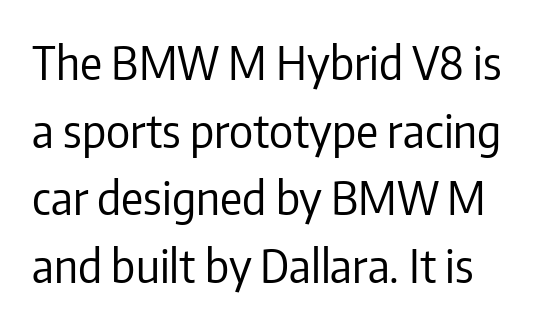
The image shows 46 px regular-weight, condensed sans-serif type, upright; set left-aligned, normal line spacing (1.47x), normal letter spacing, not underlined; low stroke contrast and a medium x-height.
